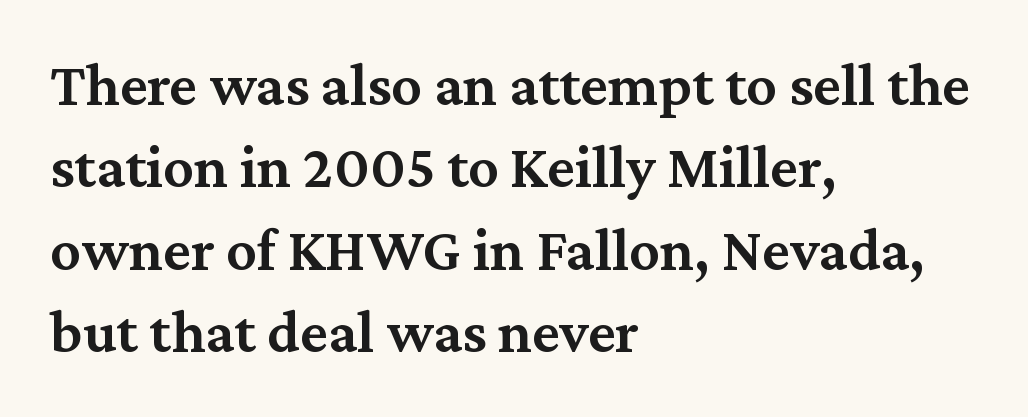
The image shows 61 px semibold serif type, upright; set left-aligned, normal line spacing (1.35x), normal letter spacing, not underlined; medium stroke contrast and a medium x-height.
